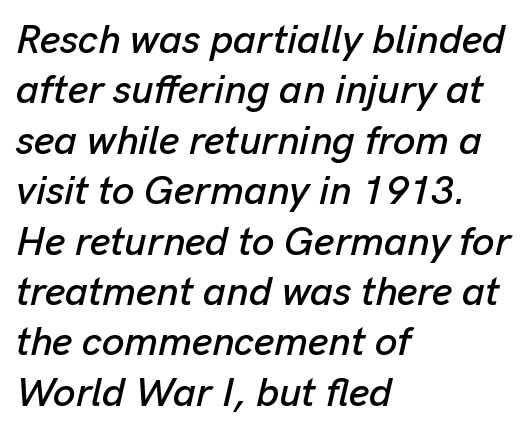
Casual observation: everything's shoved over to the left. The axis of the letterforms is tilted away from vertical. Spacing verdict: proportional, widths tailored to each character. The designer left line spacing at the default. Glyph-to-glyph distance matches everyday printed text.
